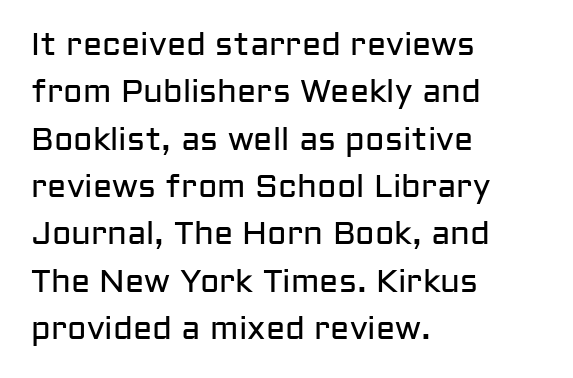
{"serif": "no", "italic": "no", "bold": "no", "weight": "regular", "width": "normal", "stroke_contrast": "low", "x_height": "medium", "monospaced": "no", "underline": "no", "align": "left", "line_spacing": "normal", "line_spacing_ratio": 1.48, "letter_spacing": "normal", "letter_spacing_em": 0.0, "glyph_px": 32}
